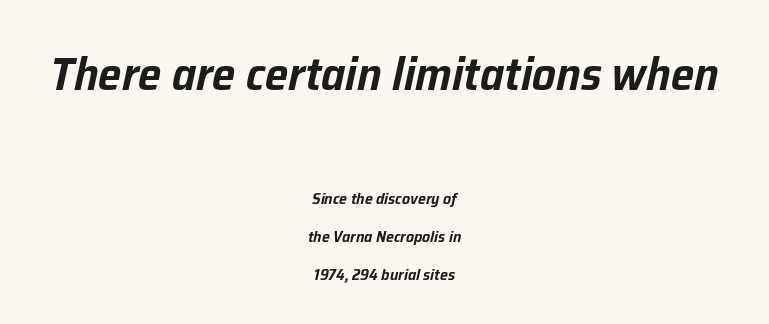
Quick note: underline off. The rag falls on both sides of this text block equally. Slanted lettering throughout. The line texture is even and compact thanks to regular tracking. Spacing verdict: proportional, widths tailored to each character. Horizontal bands of white between lines are thick stripes.
